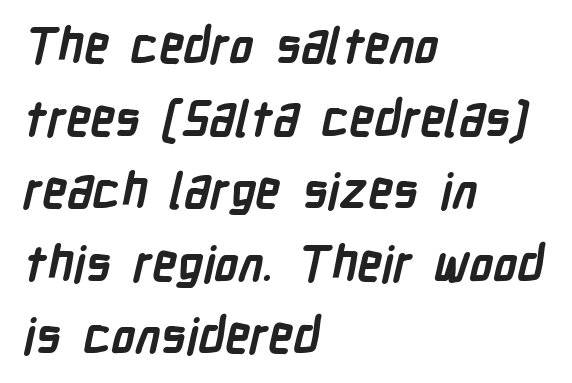
Serif or sans? Sans — the stroke terminals are bare. Think of a printed novel: that variable character pitch is what you see here. These lines stack with their left ends in a neat column. The tracking reads as untouched default to a designer's eye. Thick stems and heavy bowls — unmistakably bold. Regarding leading, the lines here are spaced in the standard way.
